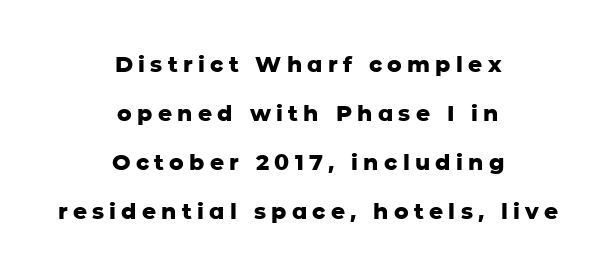
{"italic": "no", "bold": "yes", "underline": "no", "align": "center", "line_spacing": "loose", "line_spacing_ratio": 2.23, "letter_spacing": "wide", "letter_spacing_em": 0.24, "glyph_px": 22}
